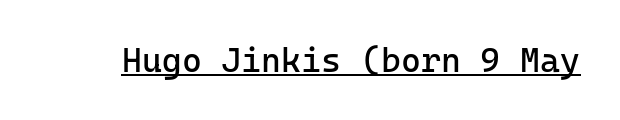
{"serif": "no", "italic": "no", "bold": "no", "weight": "regular", "width": "normal", "stroke_contrast": "low", "x_height": "medium", "underline": "yes", "letter_spacing": "normal", "letter_spacing_em": 0.0, "glyph_px": 34}
